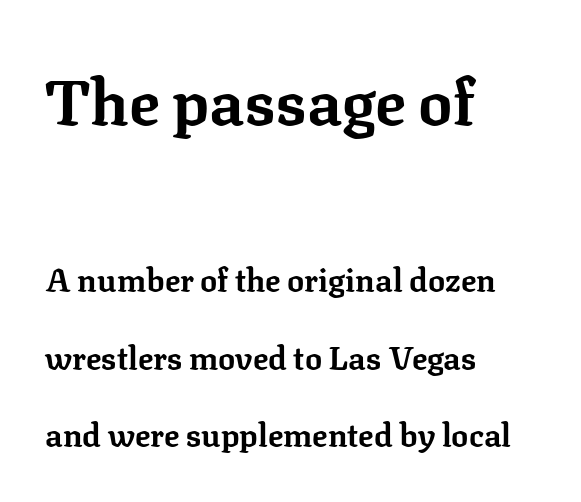
Q: Is the text bold? A: Yes.
Q: Is the text italic (slanted)? A: No, it is upright.
Q: Is the typeface a serif or a sans-serif typeface? A: Serif.
Q: Is the text underlined? A: No.
Q: How is the paragraph aligned? A: Left-aligned.
Q: Is the spacing between letters normal or unusually wide? A: Normal.
Q: Is the spacing between lines tight, normal or loose? A: Loose.
Q: Which block of text is set in a larger size, the first (top) or the second (bottom)? A: The first (top) one.
Q: Width (condensed, normal, or wide)? A: Normal.
Q: Stroke contrast? A: Low.
Q: x-height? A: Medium.
Q: Monospaced? A: No.
